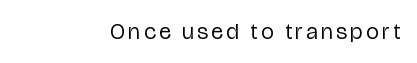
Q: Is the text bold? A: No.
Q: Is the text italic (slanted)? A: No, it is upright.
Q: Is the text underlined? A: No.
